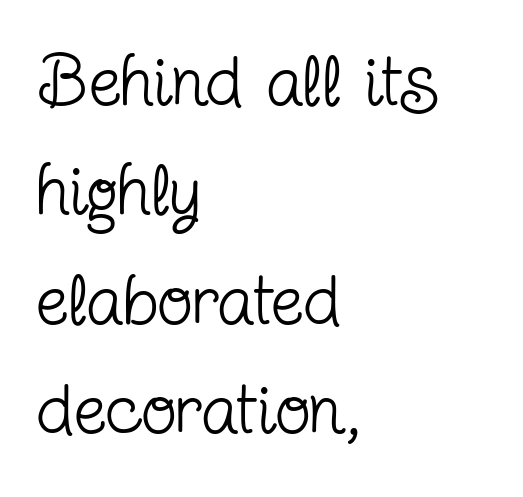
{"serif": "yes", "italic": "no", "bold": "no", "weight": "regular", "width": "condensed", "stroke_contrast": "low", "x_height": "medium", "monospaced": "no", "underline": "no", "align": "left", "line_spacing": "normal", "line_spacing_ratio": 1.5, "letter_spacing": "normal", "letter_spacing_em": 0.0, "glyph_px": 73}
